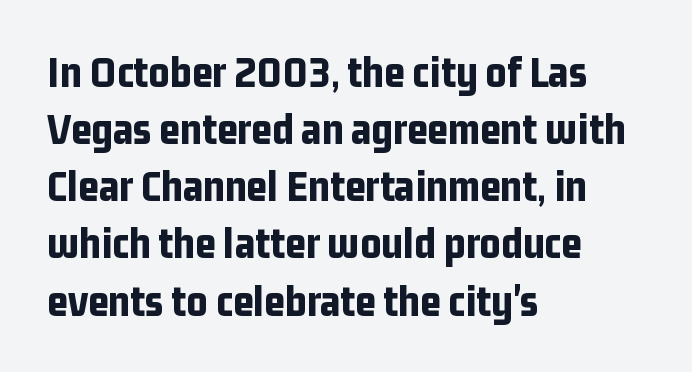
Classification — sans serif. Is the block centered? No — it sits flush against the left margin. Stroke thickness is high; the sample reads as a true bold. Students, observe: this is what conventionally led text looks like. The lettering holds an erect, upright posture throughout.
